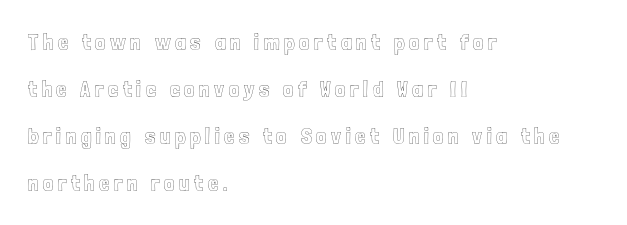
Q: Is the text italic (slanted)? A: No, it is upright.
Q: Is the text underlined? A: No.
Q: How is the paragraph aligned? A: Left-aligned.
Q: Is the spacing between letters normal or unusually wide? A: Unusually wide.
Q: Is the spacing between lines tight, normal or loose? A: Loose.
